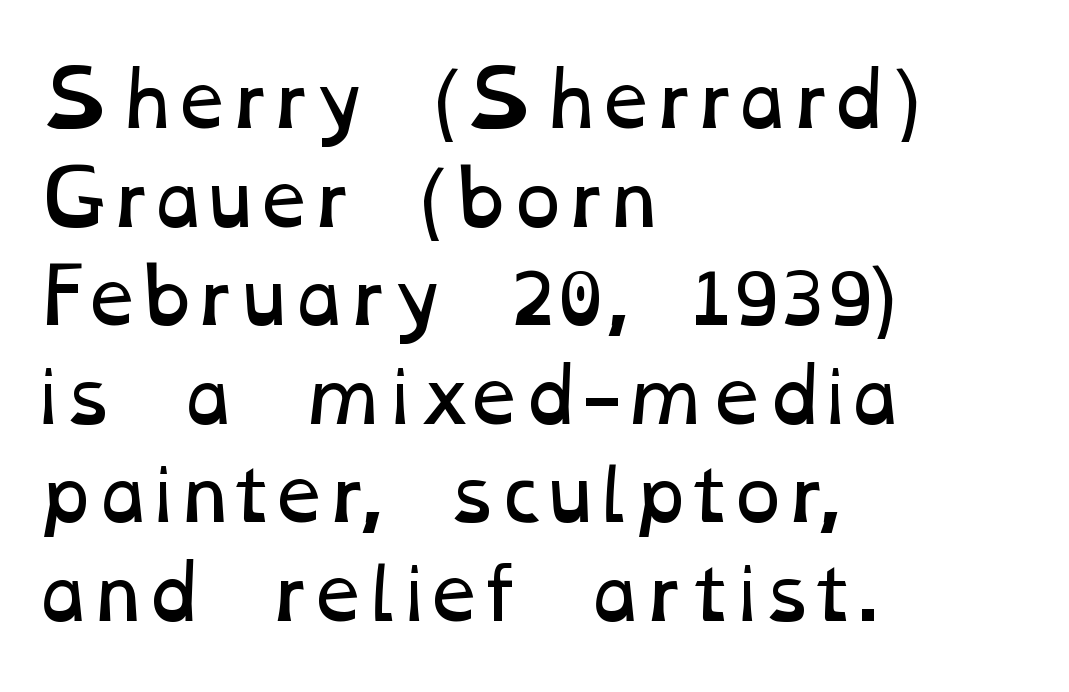
The image shows 73 px regular-weight, wide type; set left-aligned, normal line spacing (1.35x), normal letter spacing, not underlined; low stroke contrast and a medium x-height.
